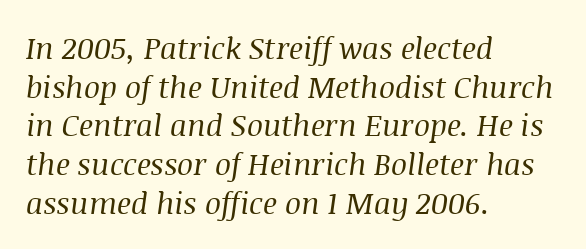
The glyphs in this specimen are seriffed. The rows are spaced the way most documents space them. The rendering uses natural spacing where letterforms have individual widths. Here the glyphs are tracked normally, forming tight word shapes. This is oblique type, the kind used for emphasis or titles. A clean baseline with only descenders dipping below it.
